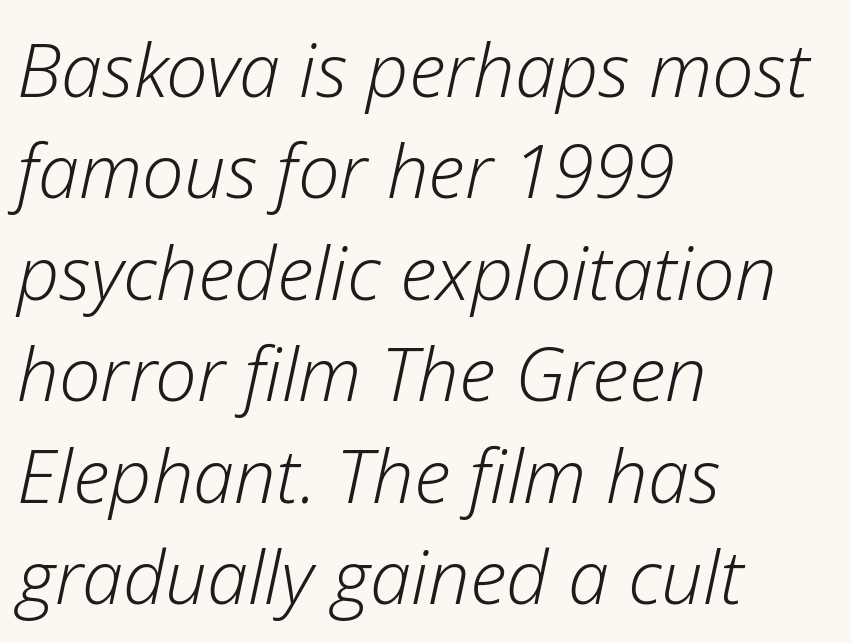
{"italic": "yes", "lean": "right", "slant_degrees": 12, "bold": "no", "weight": "light", "width": "normal", "stroke_contrast": "low", "x_height": "medium", "monospaced": "no", "underline": "no", "align": "left", "line_spacing": "normal", "line_spacing_ratio": 1.37, "letter_spacing": "normal", "letter_spacing_em": 0.0, "glyph_px": 74}
